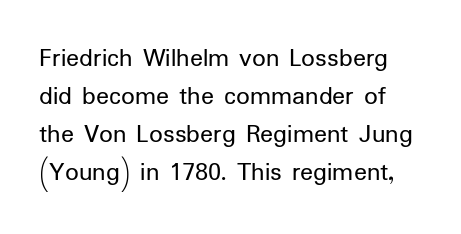
The image shows 27 px text type, upright; set normal line spacing (1.41x), normal letter spacing, not underlined.
